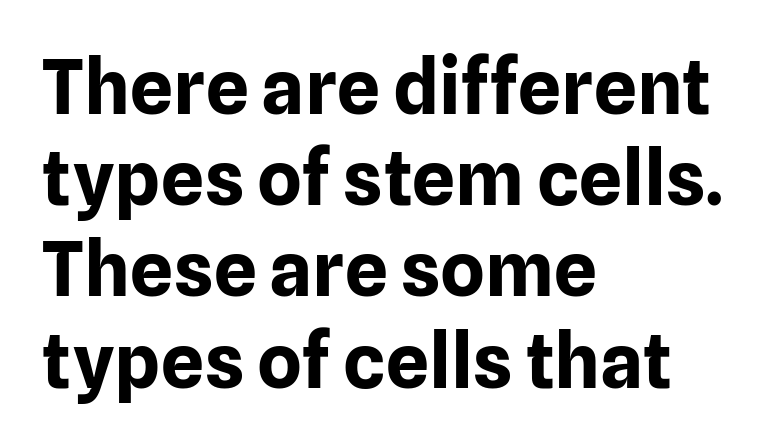
{"serif": "no", "italic": "no", "bold": "yes", "weight": "bold", "width": "normal", "stroke_contrast": "low", "x_height": "medium", "monospaced": "no", "underline": "no", "align": "left", "line_spacing_ratio": 1.2, "letter_spacing": "normal", "letter_spacing_em": 0.0, "glyph_px": 76}
